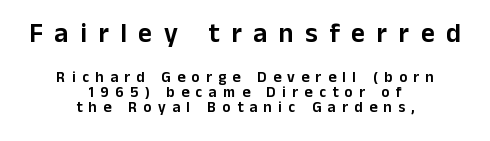
Between these two stacked blocks, the higher one wins on size. Horizontal bands of white between lines are thin slivers. It's the straight-up-and-down kind of type. The face used here is rendered with a markedly widened letterfit. Typeset on center — no edge is straight. Just letters on the line, the space beneath them empty.
